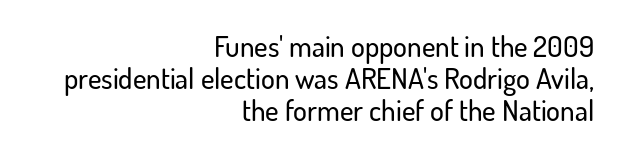
Ordinary non-slanted type is in use. The passage is arranged like a letterhead date or caption credit — flush right. One glance says dense: line gaps are narrower than usual. I'd call this a sans setting — the letters go barefoot. The rendering uses natural spacing where letterforms have individual widths. The specimen omits any rule beneath the text block's lines.
